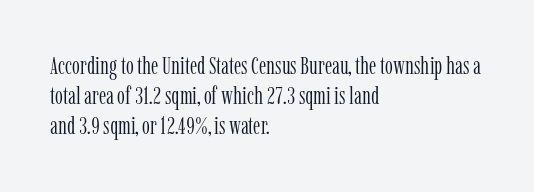
The image shows 25 px text type, upright; set left-aligned, line spacing 1.21x, normal letter spacing, not underlined.
